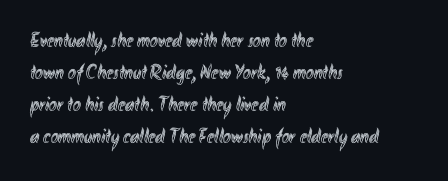
Q: Is the text italic (slanted)? A: Yes.
Q: Is the text underlined? A: No.
Q: How is the paragraph aligned? A: Left-aligned.
Q: Is the spacing between letters normal or unusually wide? A: Normal.
Q: Is the spacing between lines tight, normal or loose? A: Normal.
